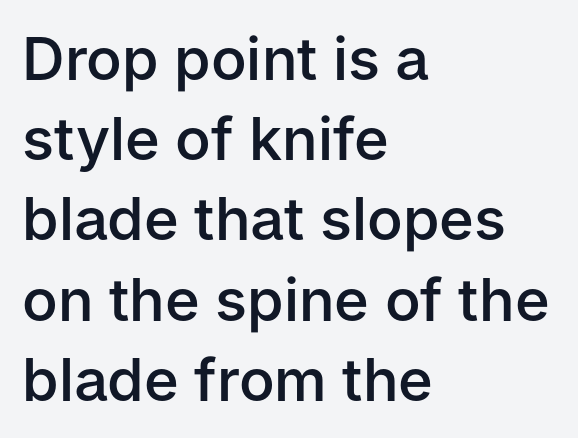
{"serif": "no", "italic": "no", "bold": "semi", "weight": "semibold", "width": "normal", "stroke_contrast": "low", "x_height": "medium", "monospaced": "no", "underline": "no", "align": "left", "line_spacing": "normal", "line_spacing_ratio": 1.36, "letter_spacing": "normal", "letter_spacing_em": 0.0, "glyph_px": 59}
